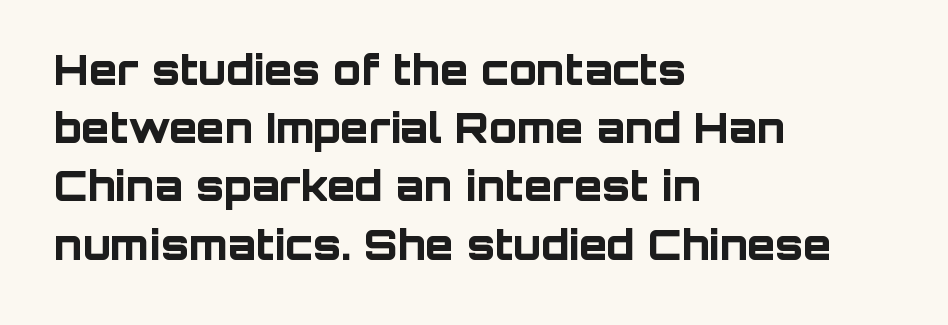
Q: Is the text bold? A: Yes.
Q: Is the text italic (slanted)? A: No, it is upright.
Q: Is the typeface a serif or a sans-serif typeface? A: Sans-serif.
Q: Is the text underlined? A: No.
Q: How is the paragraph aligned? A: Left-aligned.
Q: Is the spacing between letters normal or unusually wide? A: Normal.
Q: Is the spacing between lines tight, normal or loose? A: Normal.
Q: Width (condensed, normal, or wide)? A: Normal.
Q: Stroke contrast? A: Low.
Q: x-height? A: Large.
Q: Monospaced? A: No.
